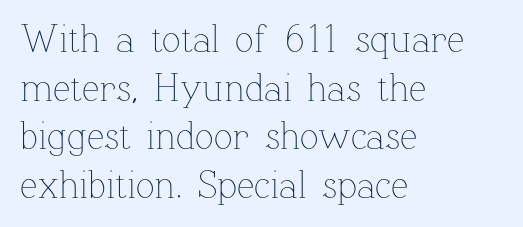
The image shows 39 px thin type, upright; set left-aligned, normal line spacing (1.25x), normal letter spacing, not underlined; low stroke contrast and a medium x-height.
